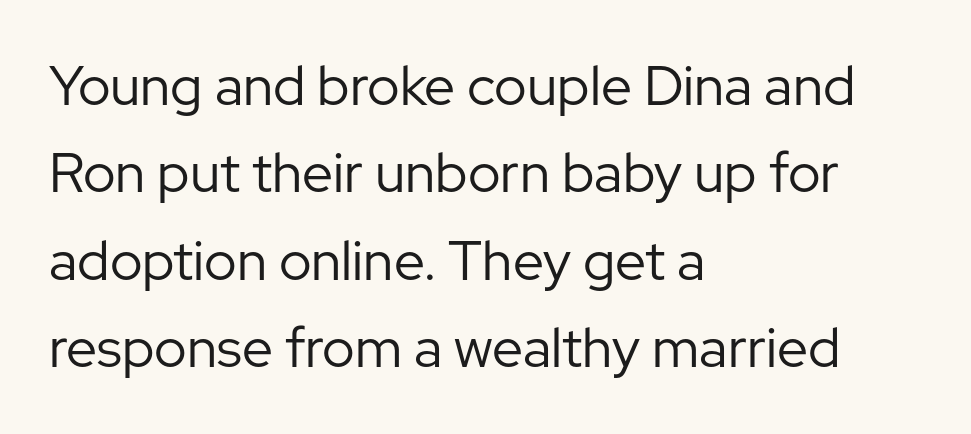
The image shows 55 px regular-weight sans-serif type, upright; set left-aligned, normal line spacing (1.59x), normal letter spacing, not underlined; low stroke contrast and a medium x-height.
